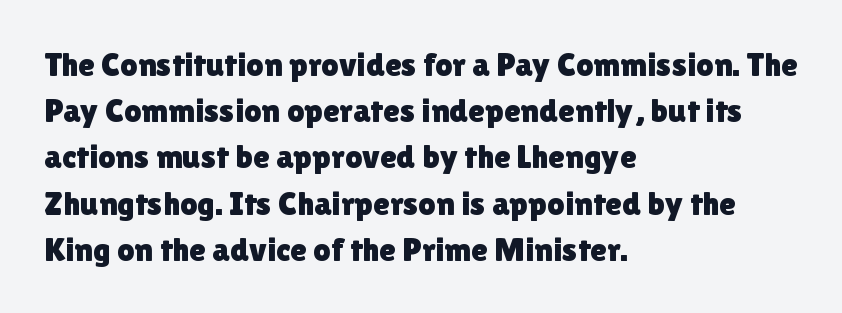
The image shows 34 px sans-serif type, upright; set left-aligned, normal line spacing (1.36x), normal letter spacing, not underlined; a medium x-height.
